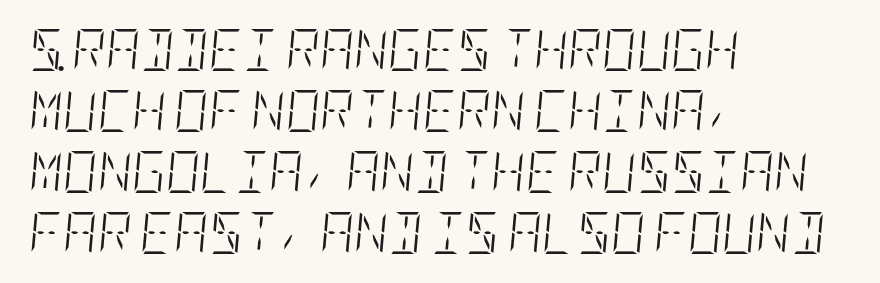
Q: Is the text bold? A: No.
Q: Is the text italic (slanted)? A: Yes, it leans right by about 5 degrees.
Q: Is the text underlined? A: No.
Q: How is the paragraph aligned? A: Left-aligned.
Q: Is the spacing between letters normal or unusually wide? A: Normal.
Q: Is the spacing between lines tight, normal or loose? A: Normal.
Q: Width (condensed, normal, or wide)? A: Condensed.
Q: Stroke contrast? A: Low.
Q: x-height? A: Large.
